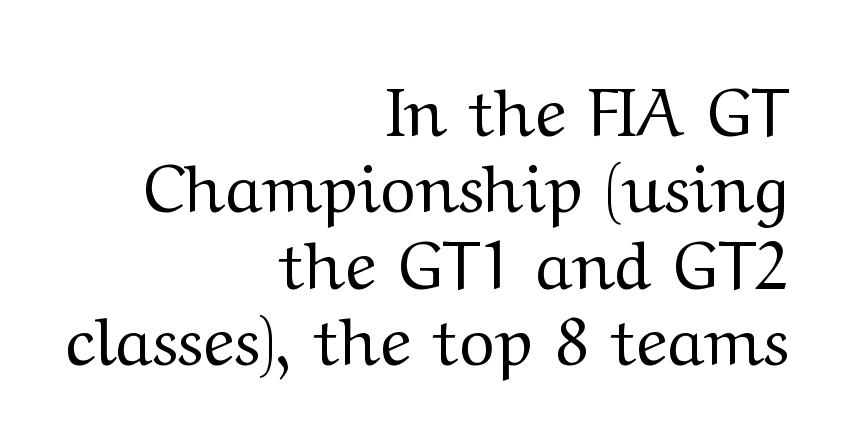
Q: Is the text bold? A: No.
Q: Is the text italic (slanted)? A: No, it is upright.
Q: Is the typeface a serif or a sans-serif typeface? A: Serif.
Q: Is the text underlined? A: No.
Q: How is the paragraph aligned? A: Right-aligned.
Q: Is the spacing between letters normal or unusually wide? A: Normal.
Q: Is the spacing between lines tight, normal or loose? A: Tight.
Q: Width (condensed, normal, or wide)? A: Wide.
Q: Stroke contrast? A: Medium.
Q: x-height? A: Medium.
Q: Monospaced? A: No.
